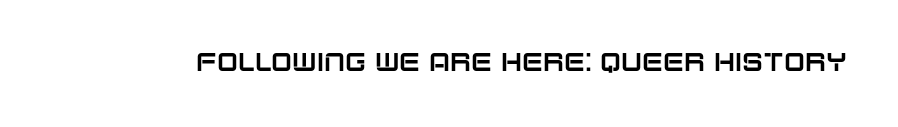
The image shows 25 px text type, upright; set normal letter spacing, not underlined.
